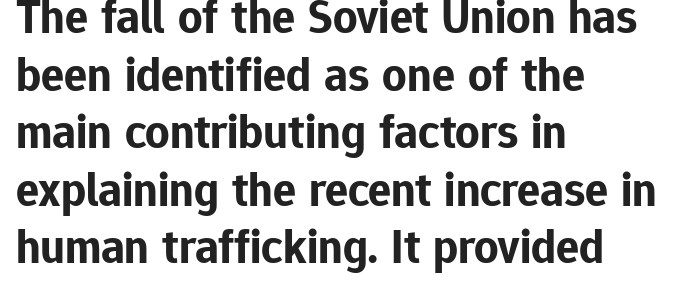
Q: Is the text bold? A: Yes.
Q: Is the text italic (slanted)? A: No, it is upright.
Q: Is the typeface a serif or a sans-serif typeface? A: Sans-serif.
Q: Is the text underlined? A: No.
Q: How is the paragraph aligned? A: Left-aligned.
Q: Is the spacing between letters normal or unusually wide? A: Normal.
Q: Width (condensed, normal, or wide)? A: Normal.
Q: Stroke contrast? A: Low.
Q: x-height? A: Medium.
Q: Monospaced? A: No.
